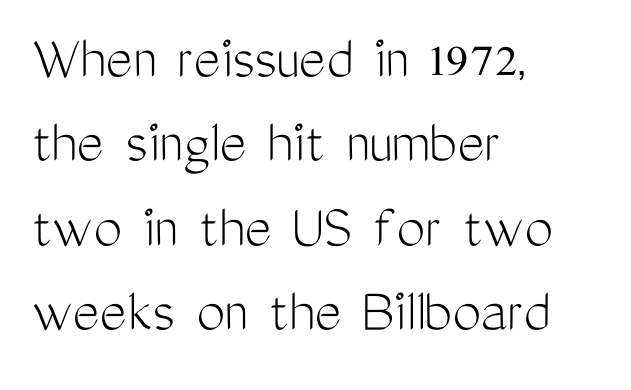
Q: Is the text bold? A: No.
Q: Is the text italic (slanted)? A: No, it is upright.
Q: Is the typeface a serif or a sans-serif typeface? A: Sans-serif.
Q: Is the text underlined? A: No.
Q: How is the paragraph aligned? A: Left-aligned.
Q: Is the spacing between letters normal or unusually wide? A: Normal.
Q: Is the spacing between lines tight, normal or loose? A: Normal.
Q: Width (condensed, normal, or wide)? A: Condensed.
Q: Stroke contrast? A: Medium.
Q: x-height? A: Medium.
Q: Monospaced? A: No.
